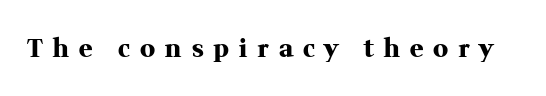
Q: Is the text bold? A: Yes.
Q: Is the text italic (slanted)? A: No, it is upright.
Q: Is the text underlined? A: No.
Q: Is the spacing between letters normal or unusually wide? A: Unusually wide.
